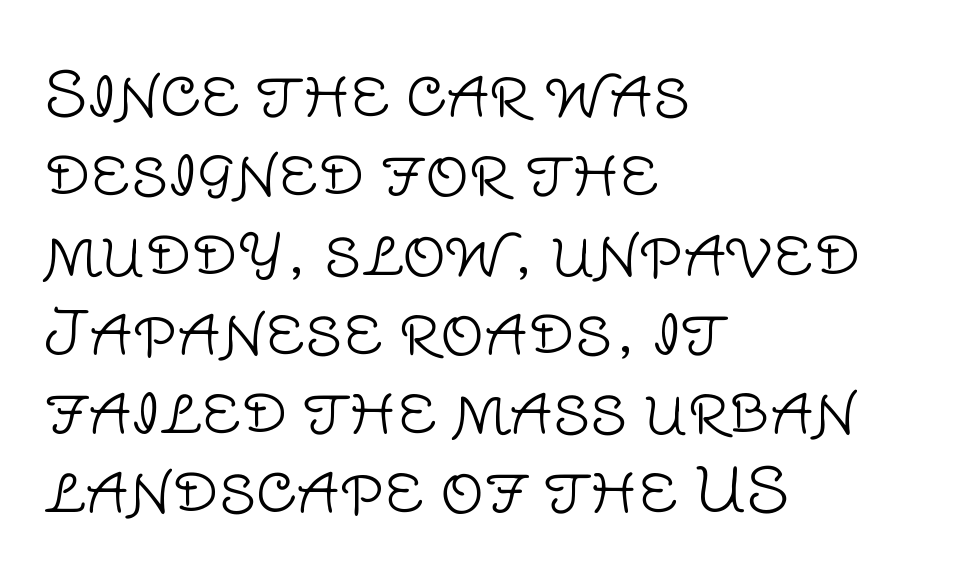
The image shows 61 px light sans-serif type; set left-aligned, normal line spacing (1.3x), normal letter spacing, not underlined; low stroke contrast and a large x-height.
